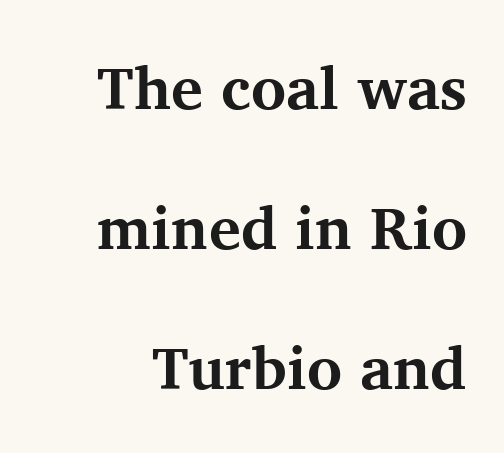
The image shows 60 px bold serif type, upright; set loose line spacing (2.33x), normal letter spacing, not underlined; medium stroke contrast and a medium x-height.
